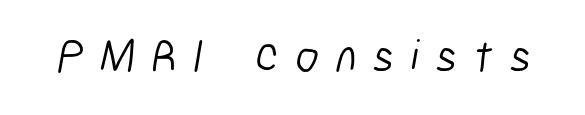
{"serif": "no", "bold": "no", "weight": "light", "width": "condensed", "stroke_contrast": "low", "x_height": "medium", "monospaced": "no", "underline": "no", "letter_spacing": "wide", "letter_spacing_em": 0.36, "glyph_px": 46}
